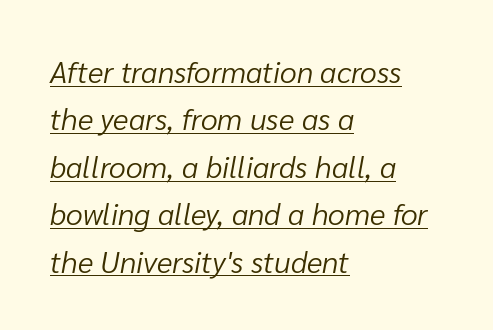
{"italic": "yes", "lean": "right", "slant_degrees": 10, "bold": "no", "weight": "light", "width": "normal", "stroke_contrast": "low", "x_height": "medium", "monospaced": "no", "underline": "yes", "align": "left", "line_spacing": "normal", "line_spacing_ratio": 1.58, "letter_spacing": "normal", "letter_spacing_em": 0.0, "glyph_px": 30}
